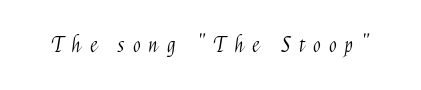
The image shows 21 px text type; set unusually wide letter spacing (+0.4 em), not underlined.
